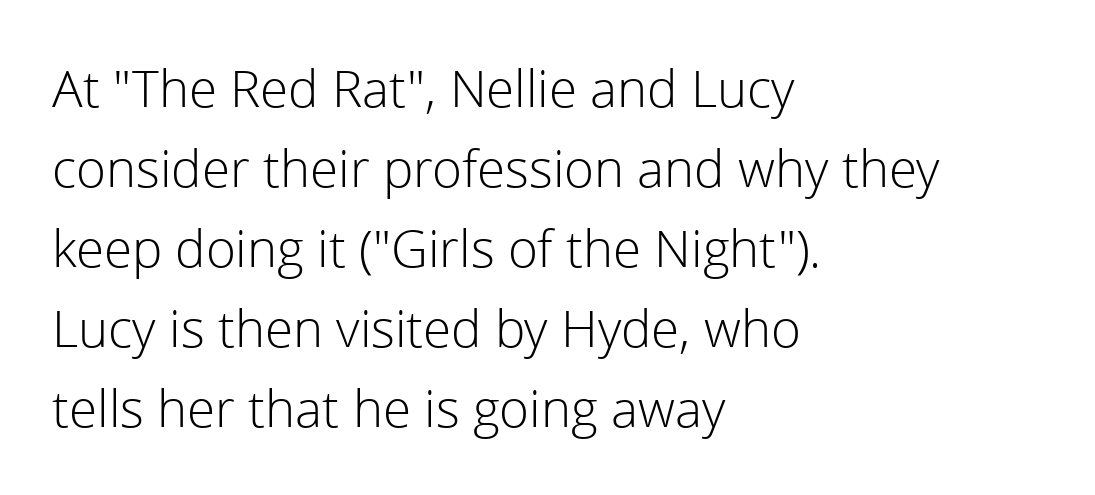
Q: Is the text bold? A: No.
Q: Is the text italic (slanted)? A: No, it is upright.
Q: Is the typeface a serif or a sans-serif typeface? A: Sans-serif.
Q: Is the text underlined? A: No.
Q: How is the paragraph aligned? A: Left-aligned.
Q: Is the spacing between letters normal or unusually wide? A: Normal.
Q: Is the spacing between lines tight, normal or loose? A: Normal.
Q: Width (condensed, normal, or wide)? A: Normal.
Q: x-height? A: Medium.
Q: Monospaced? A: No.
